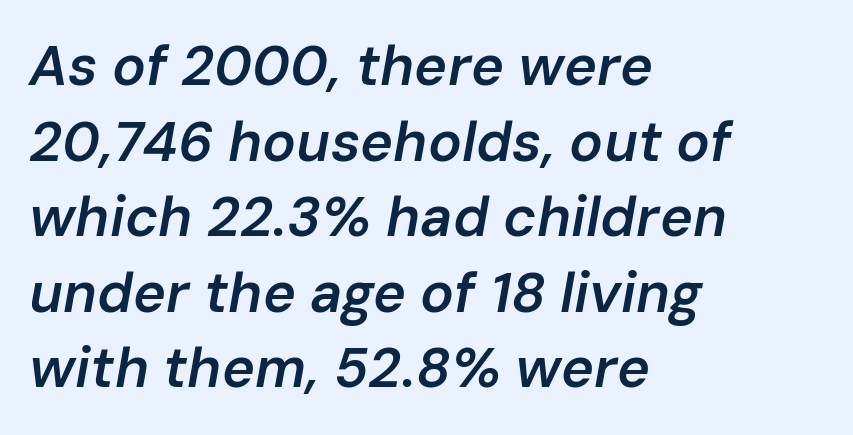
The image shows 56 px semibold type, italic (leaning right); set left-aligned, normal line spacing (1.35x), normal letter spacing, not underlined; low stroke contrast and a medium x-height.
